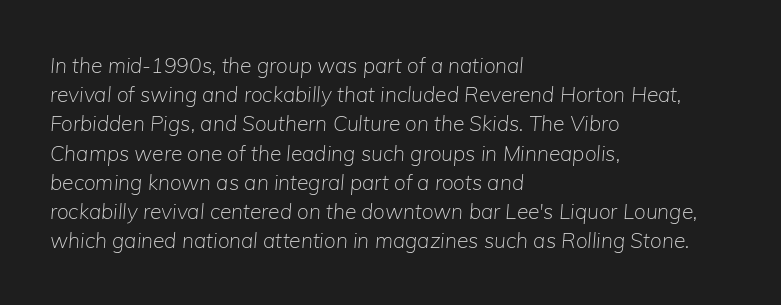
All the whitespace from short lines collects on the right. Letters have the restrained weight of plain body copy at most. What stands out about the letter spacing? Nothing — it is the standard amount. The rows are spaced the way most documents space them. Posture: slanted.
